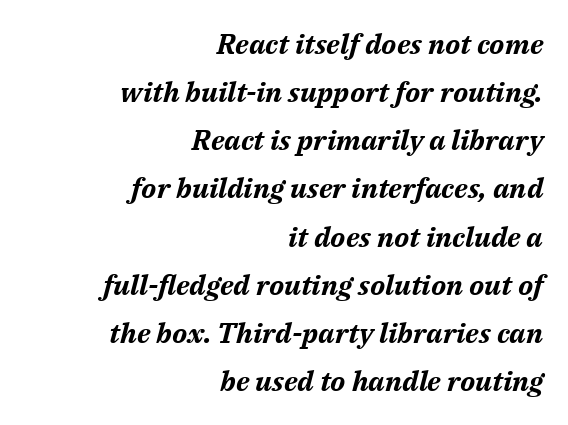
{"italic": "yes", "lean": "right", "slant_degrees": 14, "bold": "yes", "weight": "bold", "width": "normal", "stroke_contrast": "medium", "x_height": "medium", "monospaced": "no", "underline": "no", "align": "right", "line_spacing_ratio": 1.72, "letter_spacing": "normal", "letter_spacing_em": 0.0, "glyph_px": 28}
